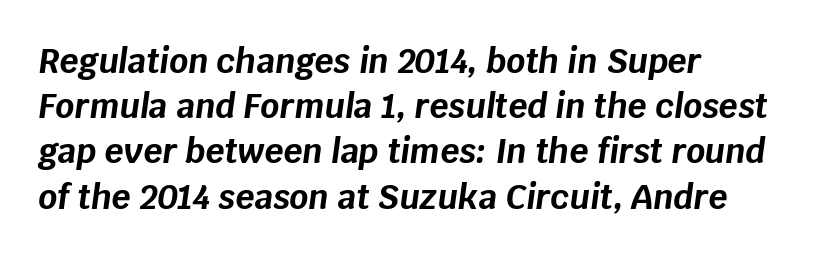
Unmarked baselines from the first word to the last. What stands out about the letter spacing? Nothing — it is the standard amount. What weight is shown? A full bold with thick strokes. If you measured baseline to baseline, you'd find a middling distance. Observe the lean: these are italic letterforms. A classic flush-left, rag-right setting is used for this passage.
